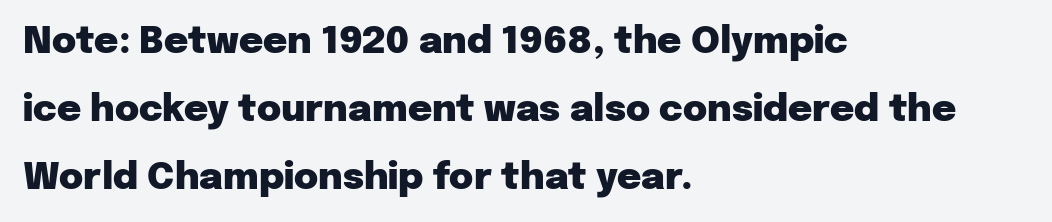
Q: Is the text bold? A: Yes.
Q: Is the text italic (slanted)? A: No, it is upright.
Q: Is the typeface a serif or a sans-serif typeface? A: Sans-serif.
Q: Is the text underlined? A: No.
Q: How is the paragraph aligned? A: Left-aligned.
Q: Is the spacing between letters normal or unusually wide? A: Normal.
Q: Width (condensed, normal, or wide)? A: Normal.
Q: Stroke contrast? A: Low.
Q: x-height? A: Medium.
Q: Monospaced? A: No.
